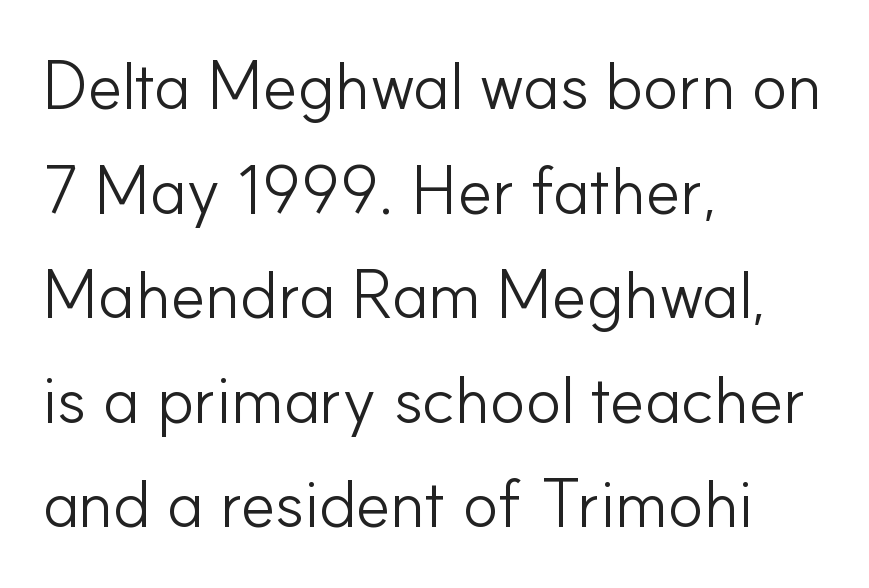
{"serif": "no", "italic": "no", "bold": "no", "weight": "light", "width": "normal", "stroke_contrast": "low", "x_height": "small", "monospaced": "no", "underline": "no", "align": "left", "line_spacing": "normal", "line_spacing_ratio": 1.56, "letter_spacing": "normal", "letter_spacing_em": 0.0, "glyph_px": 67}
